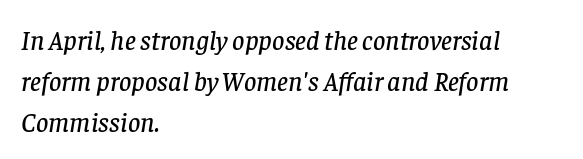
The image shows 27 px text type, italic (leaning right); set left-aligned, normal line spacing (1.51x), normal letter spacing, not underlined.
